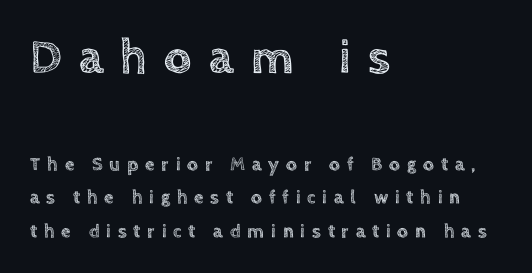
Q: Is the text italic (slanted)? A: No, it is upright.
Q: Is the text underlined? A: No.
Q: How is the paragraph aligned? A: Left-aligned.
Q: Is the spacing between letters normal or unusually wide? A: Unusually wide.
Q: Which block of text is set in a larger size, the first (top) or the second (bottom)? A: The first (top) one.
Q: Width (condensed, normal, or wide)? A: Normal.
Q: x-height? A: Large.
Q: Monospaced? A: No.
